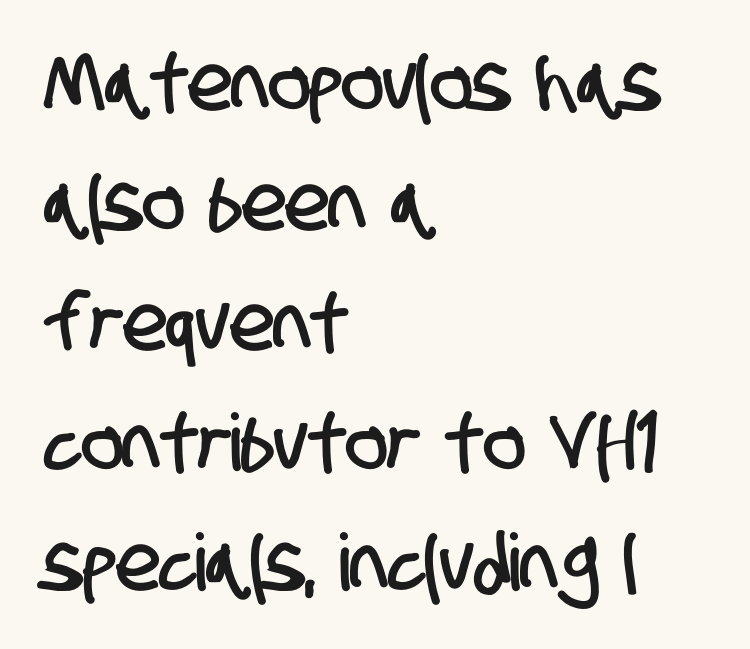
{"serif": "no", "width": "condensed", "stroke_contrast": "low", "x_height": "large", "monospaced": "no", "underline": "no", "align": "left", "line_spacing": "normal", "line_spacing_ratio": 1.52, "letter_spacing": "normal", "letter_spacing_em": 0.0, "glyph_px": 79}
